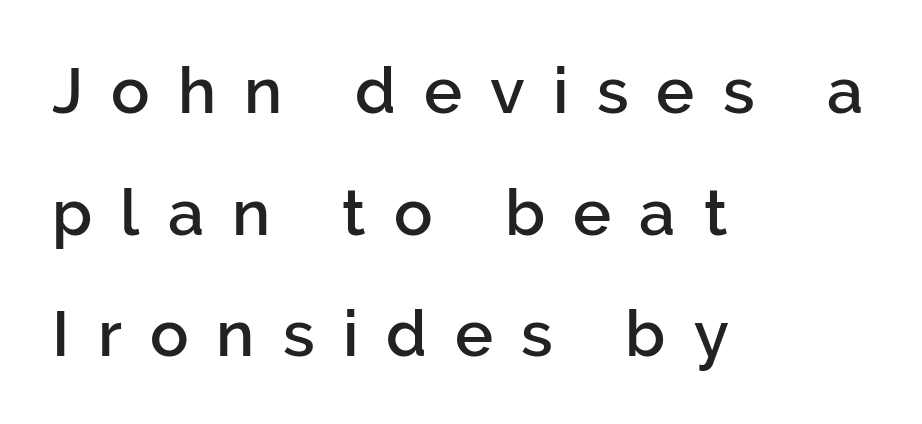
The image shows 64 px semibold sans-serif type, upright; set left-aligned, loose line spacing (1.9x), unusually wide letter spacing (+0.44 em), not underlined; low stroke contrast and a medium x-height.
